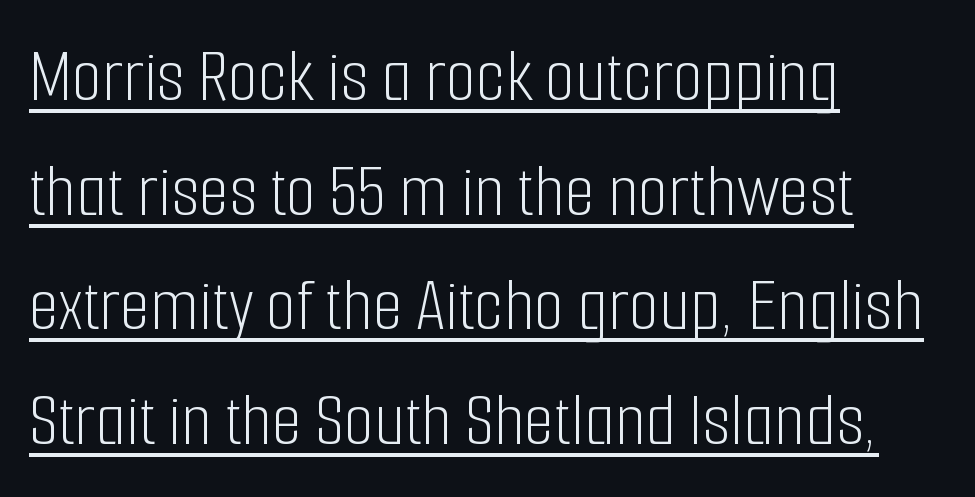
The line-height multiplier appears to be the usual default. The weight would be labelled regular, book, light, or lighter still. A typesetter would label this face a sans. Looks like regular typesetting: each glyph gets only the width it needs. Underlined type.
